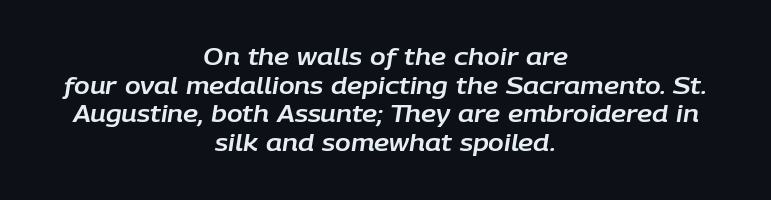
{"italic": "yes", "lean": "right", "slant_degrees": 9, "underline": "no", "align": "center", "line_spacing": "normal", "line_spacing_ratio": 1.25, "letter_spacing": "normal", "letter_spacing_em": 0.0, "glyph_px": 23}
